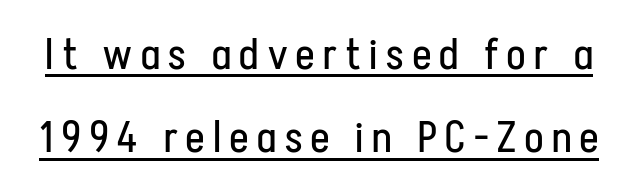
This sample carries an underscore along the baseline area. Vertical strokes here are truly vertical. Substantial extra tracking has been applied to these lines. Examine the stroke ends and you'll find no serifs.
